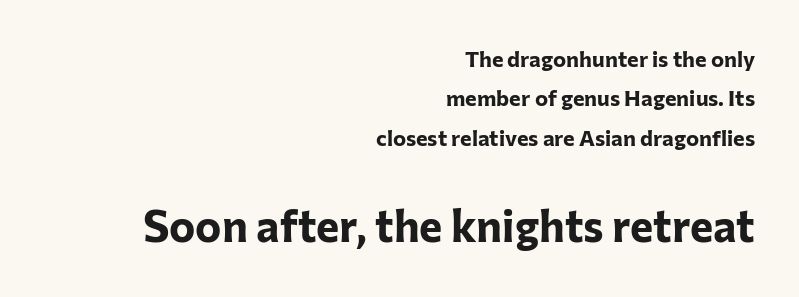
{"serif": "no", "italic": "no", "bold": "yes", "weight": "bold", "width": "normal", "stroke_contrast": "low", "x_height": "medium", "monospaced": "no", "underline": "no", "align": "right", "line_spacing_ratio": 1.79, "letter_spacing": "normal", "letter_spacing_em": 0.0, "larger_block": "second", "size_ratio": 2.0, "glyph_px": 44}
